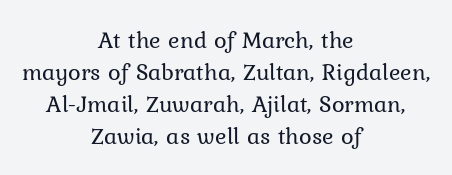
The image shows 24 px text type, upright; set centered, normal line spacing (1.33x), normal letter spacing, not underlined.
